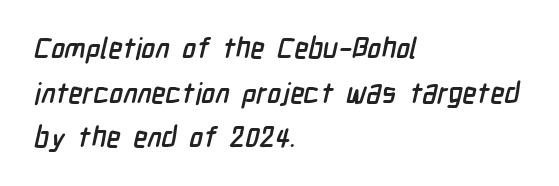
The image shows 29 px condensed sans-serif type; set left-aligned, normal line spacing (1.54x), normal letter spacing, not underlined; low stroke contrast and a medium x-height.
